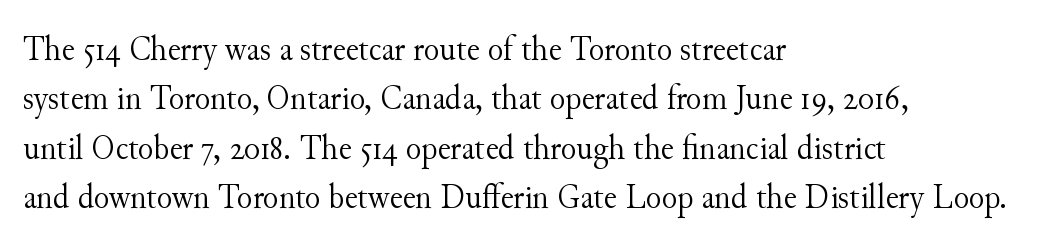
Q: Is the text bold? A: No.
Q: Is the text italic (slanted)? A: No, it is upright.
Q: Is the typeface a serif or a sans-serif typeface? A: Serif.
Q: Is the text underlined? A: No.
Q: How is the paragraph aligned? A: Left-aligned.
Q: Is the spacing between letters normal or unusually wide? A: Normal.
Q: Is the spacing between lines tight, normal or loose? A: Normal.
Q: Width (condensed, normal, or wide)? A: Normal.
Q: Stroke contrast? A: Medium.
Q: x-height? A: Small.
Q: Monospaced? A: No.
